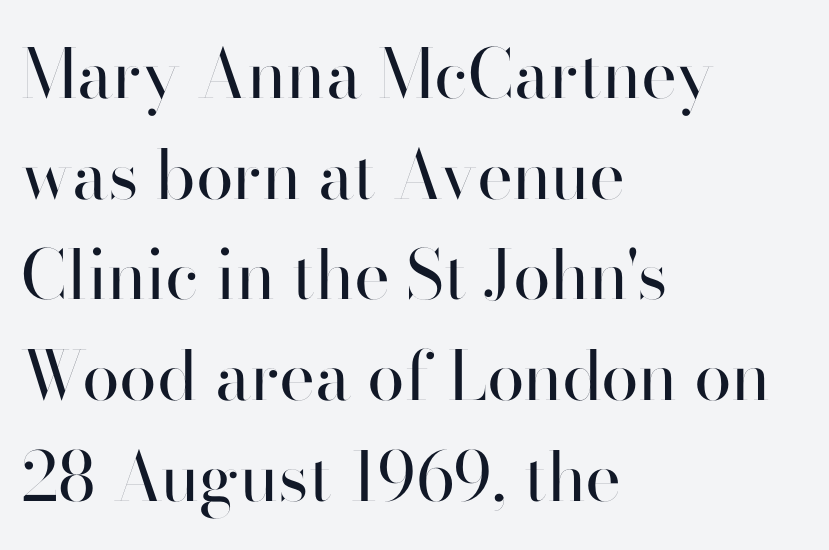
{"serif": "no", "italic": "no", "bold": "no", "weight": "regular", "width": "normal", "stroke_contrast": "high", "x_height": "small", "monospaced": "no", "underline": "no", "align": "left", "line_spacing": "normal", "line_spacing_ratio": 1.48, "letter_spacing": "normal", "letter_spacing_em": 0.0, "glyph_px": 68}
